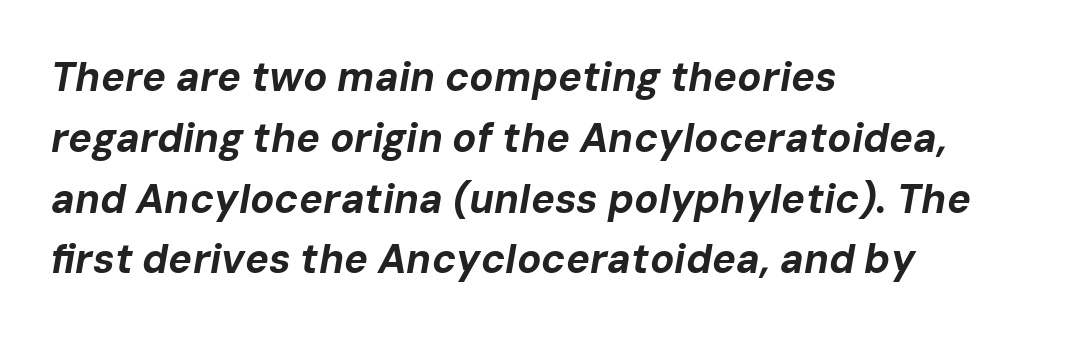
Q: Is the text bold? A: Yes.
Q: Is the text italic (slanted)? A: Yes, it leans right by about 10 degrees.
Q: Is the text underlined? A: No.
Q: How is the paragraph aligned? A: Left-aligned.
Q: Is the spacing between letters normal or unusually wide? A: Normal.
Q: Is the spacing between lines tight, normal or loose? A: Normal.
Q: Width (condensed, normal, or wide)? A: Normal.
Q: Stroke contrast? A: Low.
Q: x-height? A: Medium.
Q: Monospaced? A: No.
